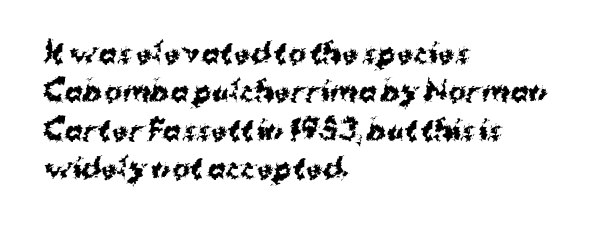
{"bold": "yes", "underline": "no", "align": "left", "line_spacing": "normal", "line_spacing_ratio": 1.42, "letter_spacing": "normal", "letter_spacing_em": 0.0, "glyph_px": 27}
